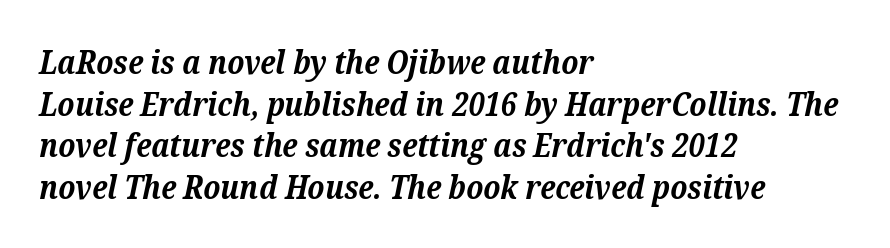
The baseline area is clear. The text block is weighted toward the left margin, trailing off unevenly rightward. Letterform terminals end in serifs throughout the passage. Set as a true bold cut, around the 700 mark.
